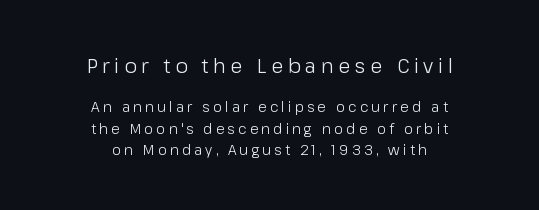
{"italic": "no", "bold": "no", "underline": "no", "align": "center", "line_spacing": "normal", "line_spacing_ratio": 1.52, "letter_spacing": "wide", "letter_spacing_em": 0.23, "larger_block": "first", "size_ratio": 1.43, "glyph_px": 20}
